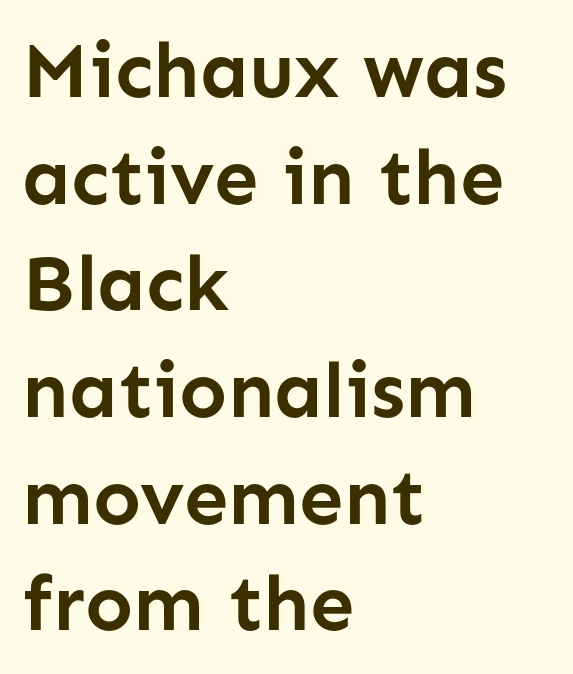
Descenders are the only things crossing below the line. Compared with a centered layout, this one pins lines to the left instead. It's the straight-up-and-down kind of type. Nothing unusual about the tracking: characters are spaced as the font intends.
